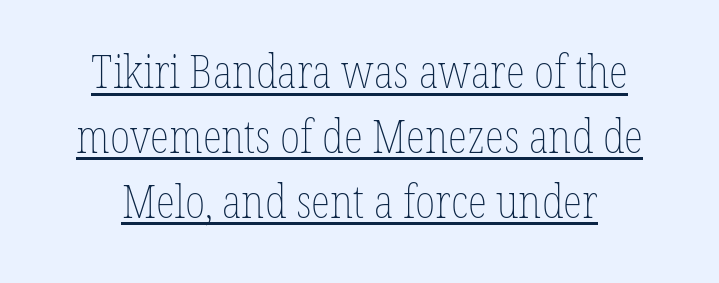
Q: Is the text bold? A: No.
Q: Is the text italic (slanted)? A: No, it is upright.
Q: Is the text underlined? A: Yes.
Q: How is the paragraph aligned? A: Centered.
Q: Is the spacing between letters normal or unusually wide? A: Normal.
Q: Is the spacing between lines tight, normal or loose? A: Normal.
Q: Width (condensed, normal, or wide)? A: Condensed.
Q: Stroke contrast? A: Low.
Q: x-height? A: Medium.
Q: Monospaced? A: No.
